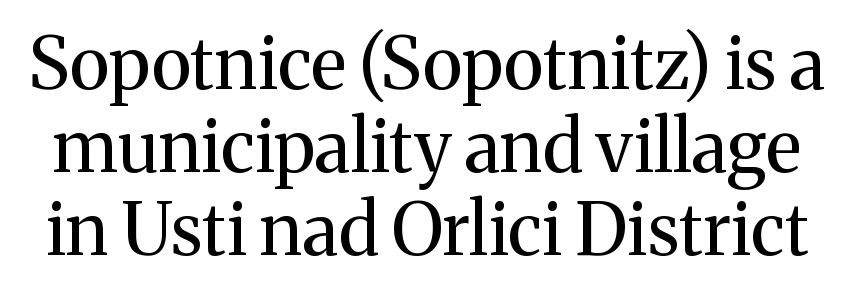
Q: Is the text bold? A: No.
Q: Is the text italic (slanted)? A: No, it is upright.
Q: Is the typeface a serif or a sans-serif typeface? A: Serif.
Q: Is the text underlined? A: No.
Q: Is the spacing between letters normal or unusually wide? A: Normal.
Q: Is the spacing between lines tight, normal or loose? A: Tight.
Q: Width (condensed, normal, or wide)? A: Normal.
Q: Stroke contrast? A: Medium.
Q: x-height? A: Medium.
Q: Monospaced? A: No.
